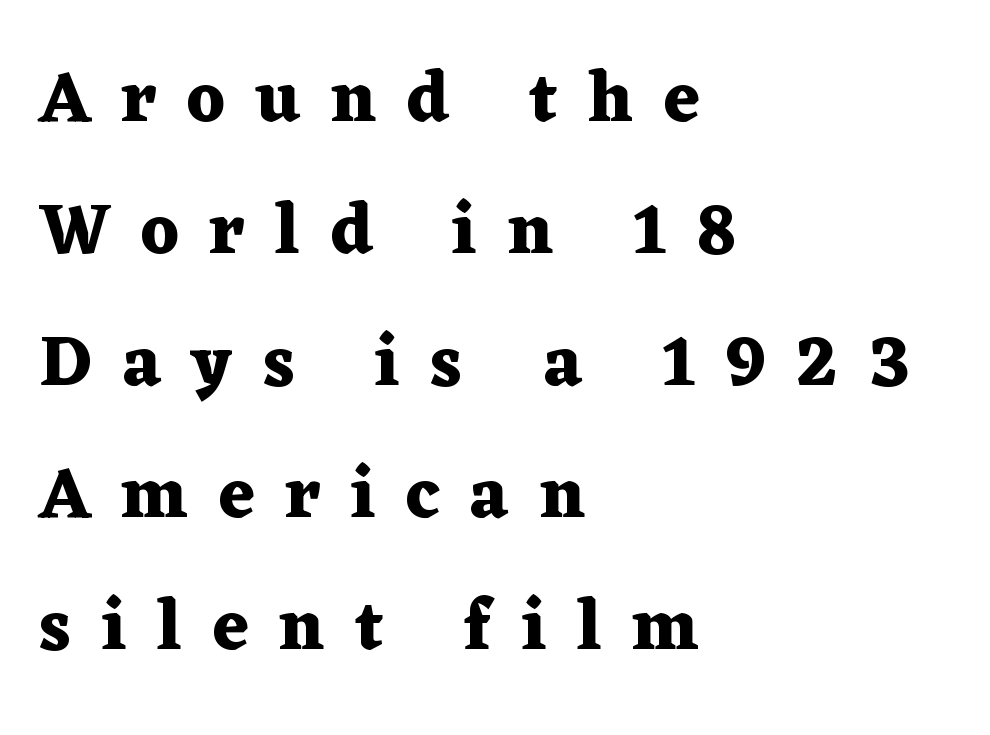
The image shows 71 px heavy, wide serif type, upright; set left-aligned, line spacing 1.86x, unusually wide letter spacing (+0.43 em), not underlined; medium stroke contrast and a medium x-height.
